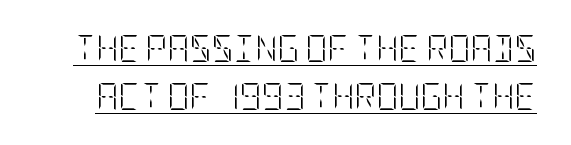
This sample uses plain, unmodified letter spacing. Do the letters lean? They stand straight. A rule runs beneath these lines of type. On a weight scale, this lands at 450 or below.
